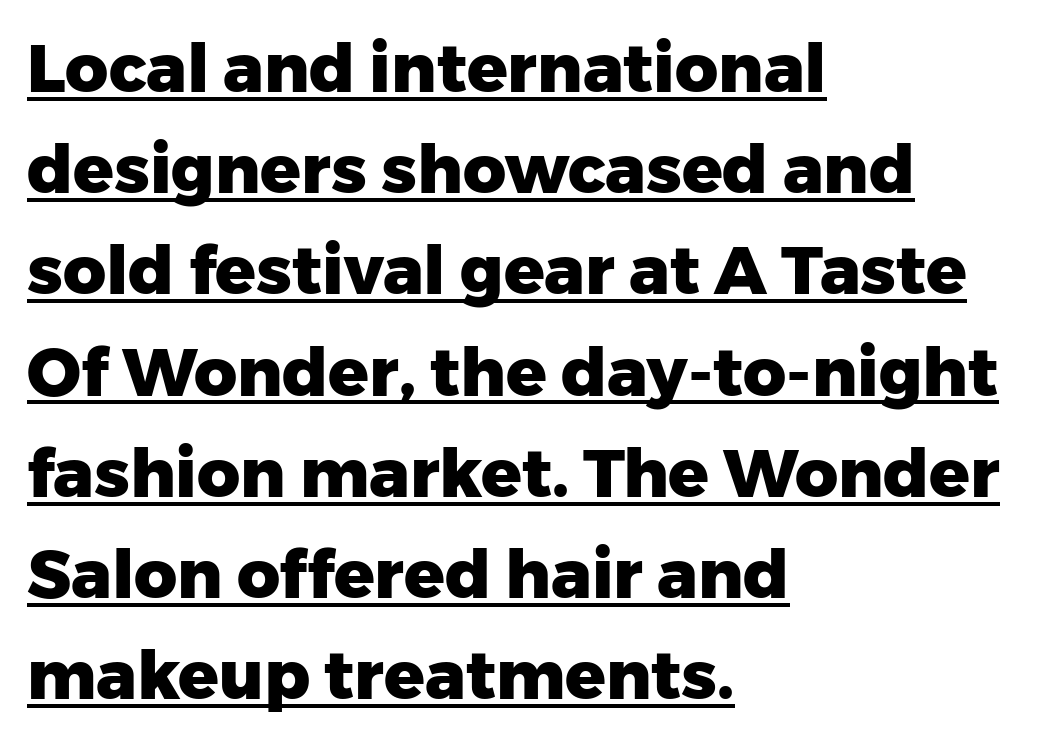
Q: Is the text bold? A: Yes.
Q: Is the text italic (slanted)? A: No, it is upright.
Q: Is the typeface a serif or a sans-serif typeface? A: Sans-serif.
Q: Is the text underlined? A: Yes.
Q: How is the paragraph aligned? A: Left-aligned.
Q: Is the spacing between letters normal or unusually wide? A: Normal.
Q: Is the spacing between lines tight, normal or loose? A: Normal.
Q: Width (condensed, normal, or wide)? A: Normal.
Q: Stroke contrast? A: Low.
Q: x-height? A: Medium.
Q: Monospaced? A: No.
